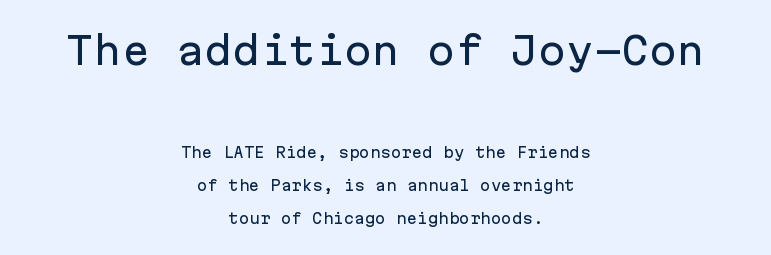
{"serif": "no", "italic": "no", "width": "normal", "stroke_contrast": "low", "x_height": "medium", "monospaced": "yes", "underline": "no", "align": "center", "line_spacing": "loose", "line_spacing_ratio": 2.34, "letter_spacing": "normal", "letter_spacing_em": 0.0, "larger_block": "first", "size_ratio": 2.64, "glyph_px": 37}
